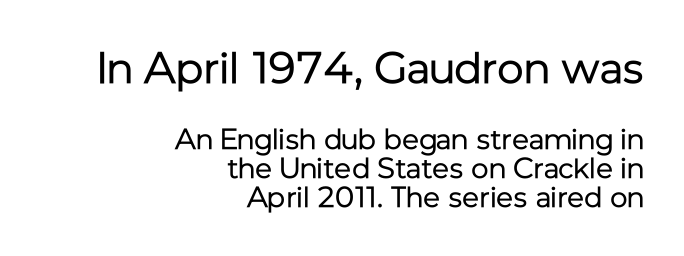
The image shows 44 px regular-weight sans-serif type, upright; set right-aligned, tight line spacing (1.01x), normal letter spacing, not underlined; the first (top) block is 1.52x larger; low stroke contrast and a medium x-height.
